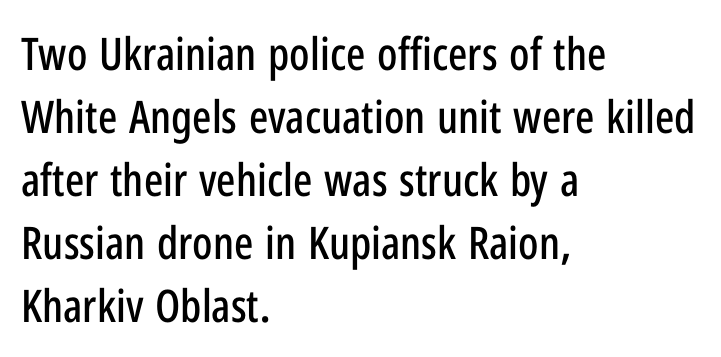
{"serif": "no", "italic": "no", "width": "condensed", "stroke_contrast": "low", "x_height": "medium", "monospaced": "no", "underline": "no", "align": "left", "line_spacing": "normal", "line_spacing_ratio": 1.4, "letter_spacing": "normal", "letter_spacing_em": 0.0, "glyph_px": 45}
